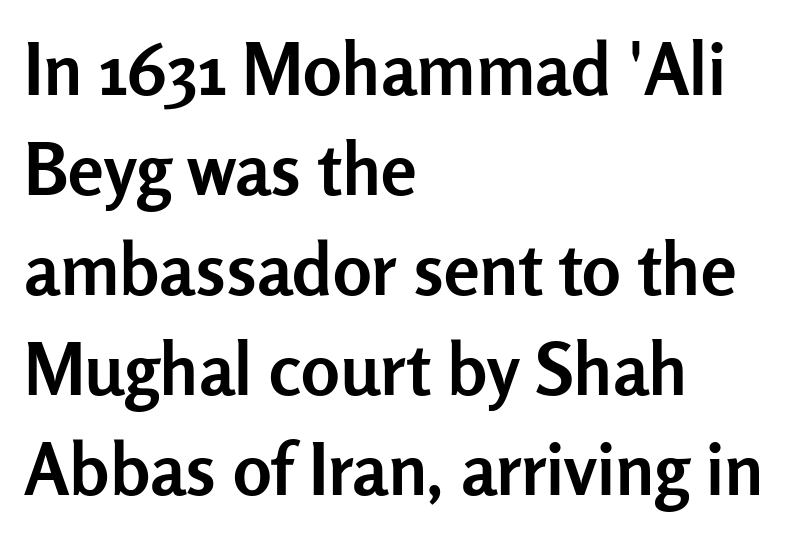
Q: Is the text bold? A: Yes.
Q: Is the text italic (slanted)? A: No, it is upright.
Q: Is the typeface a serif or a sans-serif typeface? A: Sans-serif.
Q: Is the text underlined? A: No.
Q: How is the paragraph aligned? A: Left-aligned.
Q: Is the spacing between letters normal or unusually wide? A: Normal.
Q: Is the spacing between lines tight, normal or loose? A: Normal.
Q: Width (condensed, normal, or wide)? A: Normal.
Q: Stroke contrast? A: Low.
Q: x-height? A: Medium.
Q: Monospaced? A: No.
